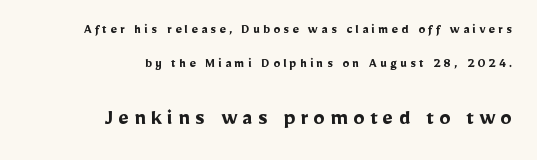
Q: Is the text bold? A: Yes.
Q: Is the text italic (slanted)? A: No, it is upright.
Q: Is the text underlined? A: No.
Q: How is the paragraph aligned? A: Right-aligned.
Q: Is the spacing between letters normal or unusually wide? A: Unusually wide.
Q: Is the spacing between lines tight, normal or loose? A: Loose.
Q: Which block of text is set in a larger size, the first (top) or the second (bottom)? A: The second (bottom) one.
